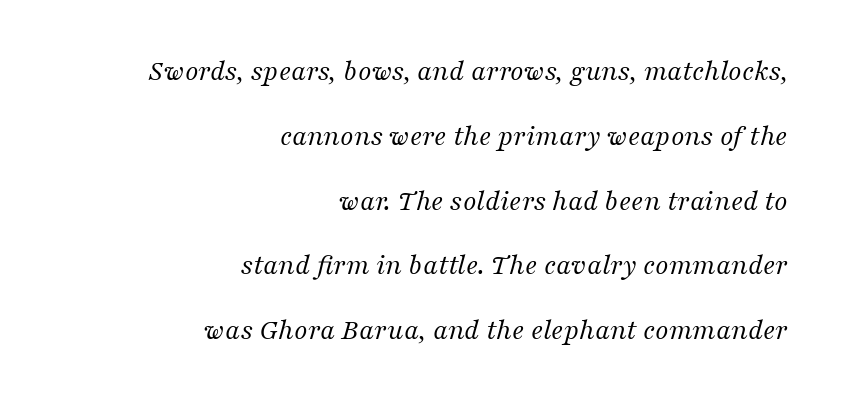
Every row of glyphs terminates at an identical x-position on the right. In terms of leading, this rendering errs on the spacious side. Counters stay open thanks to moderate or lighter strokes. There's an unmistakable incline to the writing here. Regarding serifs, this sample has them.
